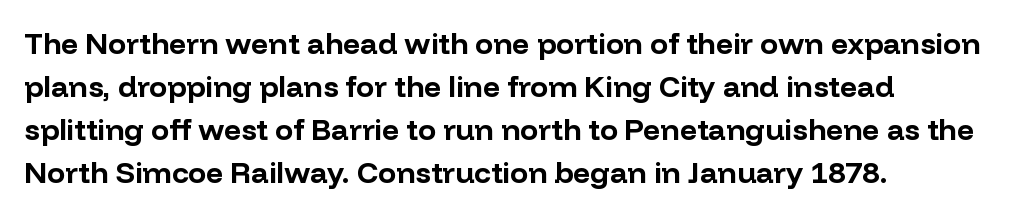
Every stem runs plumb, perpendicular to the baseline. Each new line begins a customary step beneath the previous one. Notice how the passage keeps a crisp vertical edge on the left only. Each letter's strokes conclude bluntly, with no projecting serifs. Rule under the text: the space is simply empty. Inter-character spacing is left at the font's built-in metrics.
